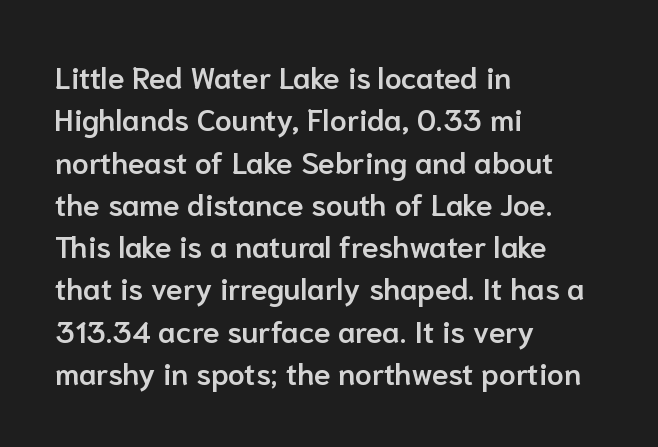
{"serif": "no", "italic": "no", "bold": "semi", "weight": "semibold", "width": "normal", "stroke_contrast": "low", "x_height": "medium", "monospaced": "no", "underline": "no", "align": "left", "line_spacing": "normal", "line_spacing_ratio": 1.41, "letter_spacing": "normal", "letter_spacing_em": 0.0, "glyph_px": 30}
